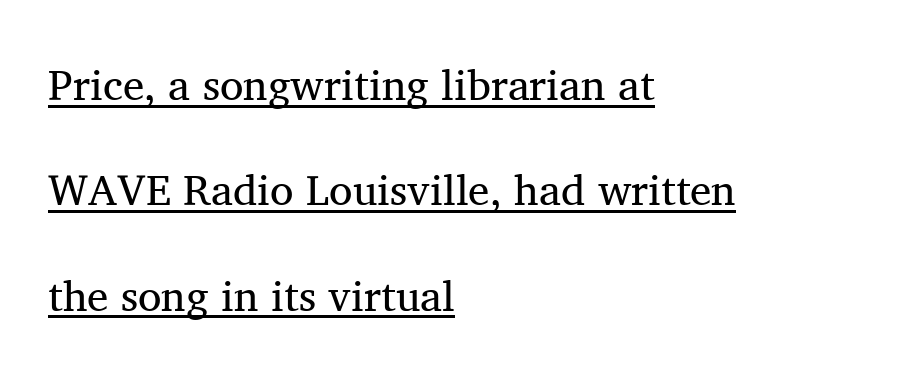
Q: Is the text bold? A: No.
Q: Is the text italic (slanted)? A: No, it is upright.
Q: Is the typeface a serif or a sans-serif typeface? A: Serif.
Q: Is the text underlined? A: Yes.
Q: How is the paragraph aligned? A: Left-aligned.
Q: Is the spacing between letters normal or unusually wide? A: Normal.
Q: Is the spacing between lines tight, normal or loose? A: Loose.
Q: Width (condensed, normal, or wide)? A: Normal.
Q: Stroke contrast? A: Medium.
Q: x-height? A: Medium.
Q: Monospaced? A: No.
